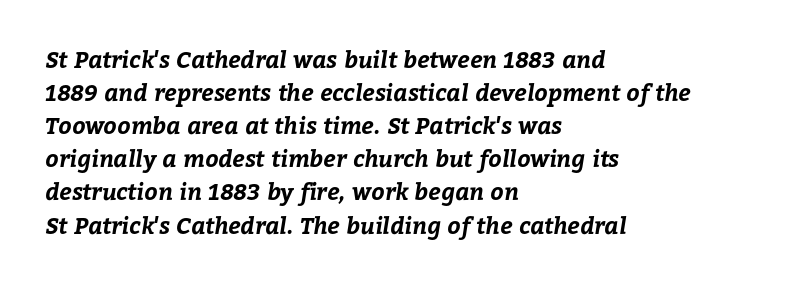
Bold? Absolutely — the strokes are thick and heavy. Descenders are the only things crossing below the line. The rows are spaced the way most documents space them. You could call the tracking neutral — neither tight nor loose.
